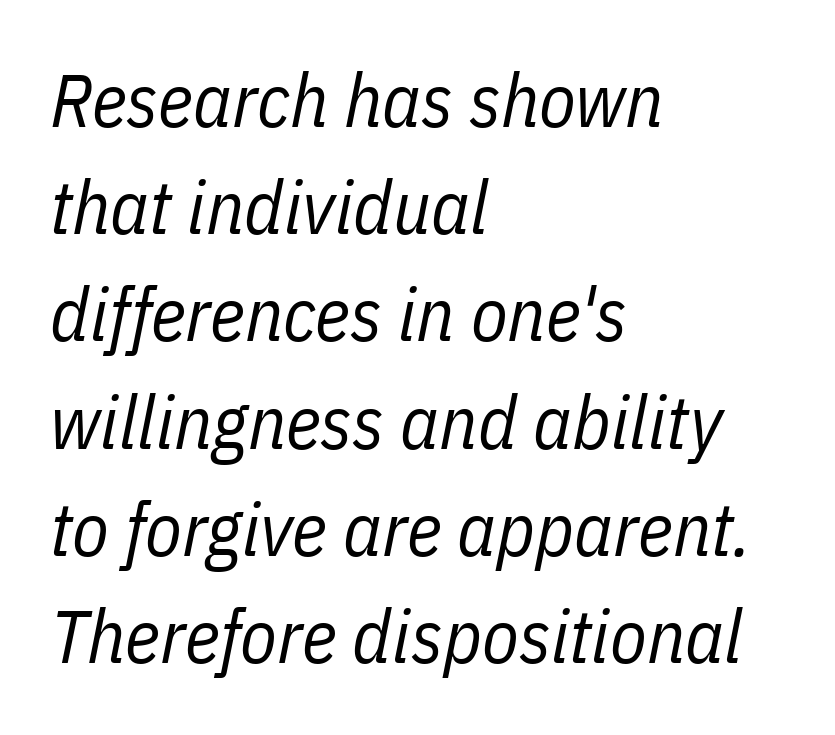
Q: Is the text bold? A: No.
Q: Is the text italic (slanted)? A: Yes, it leans right by about 11 degrees.
Q: Is the text underlined? A: No.
Q: How is the paragraph aligned? A: Left-aligned.
Q: Is the spacing between letters normal or unusually wide? A: Normal.
Q: Is the spacing between lines tight, normal or loose? A: Normal.
Q: Width (condensed, normal, or wide)? A: Condensed.
Q: Stroke contrast? A: Low.
Q: x-height? A: Medium.
Q: Monospaced? A: No.
